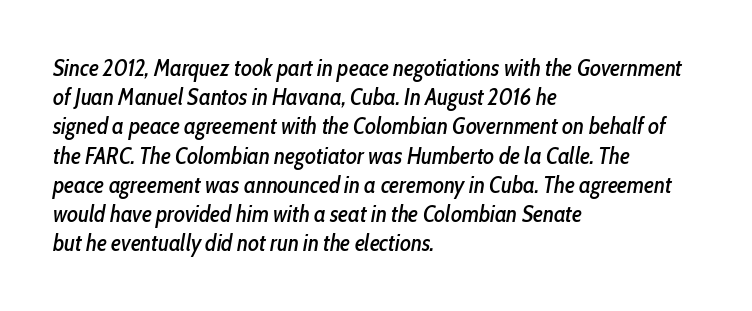
The image shows 23 px text type, italic (leaning right); set left-aligned, normal line spacing (1.27x), normal letter spacing, not underlined.
